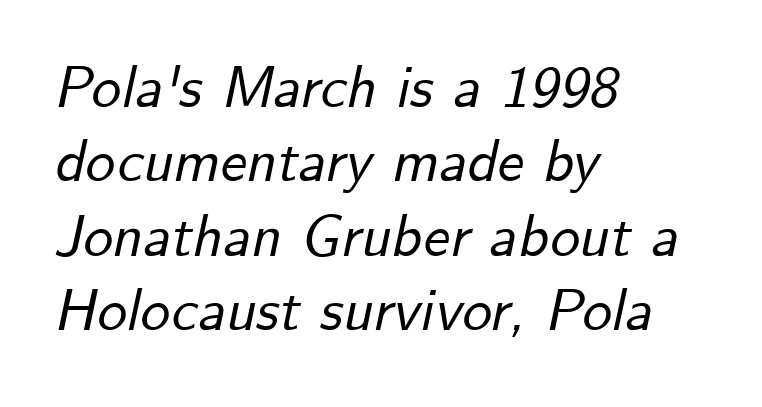
{"italic": "yes", "lean": "right", "slant_degrees": 12, "width": "normal", "stroke_contrast": "low", "x_height": "small", "monospaced": "no", "underline": "no", "align": "left", "line_spacing": "normal", "line_spacing_ratio": 1.26, "letter_spacing": "normal", "letter_spacing_em": 0.0, "glyph_px": 59}
